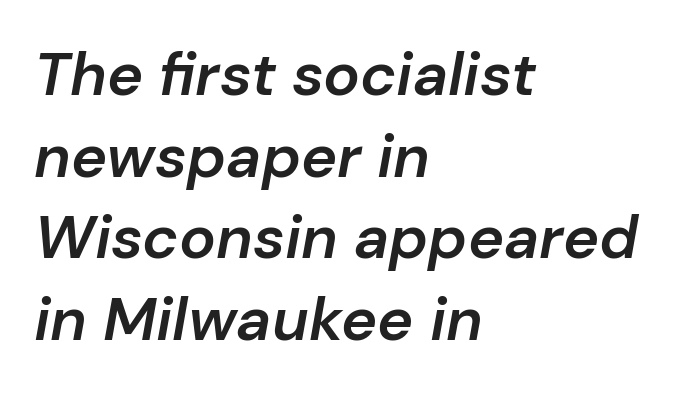
{"italic": "yes", "lean": "right", "slant_degrees": 10, "bold": "semi", "weight": "semibold", "width": "normal", "stroke_contrast": "low", "x_height": "medium", "monospaced": "no", "underline": "no", "align": "left", "line_spacing": "normal", "line_spacing_ratio": 1.34, "letter_spacing": "normal", "letter_spacing_em": 0.0, "glyph_px": 61}
